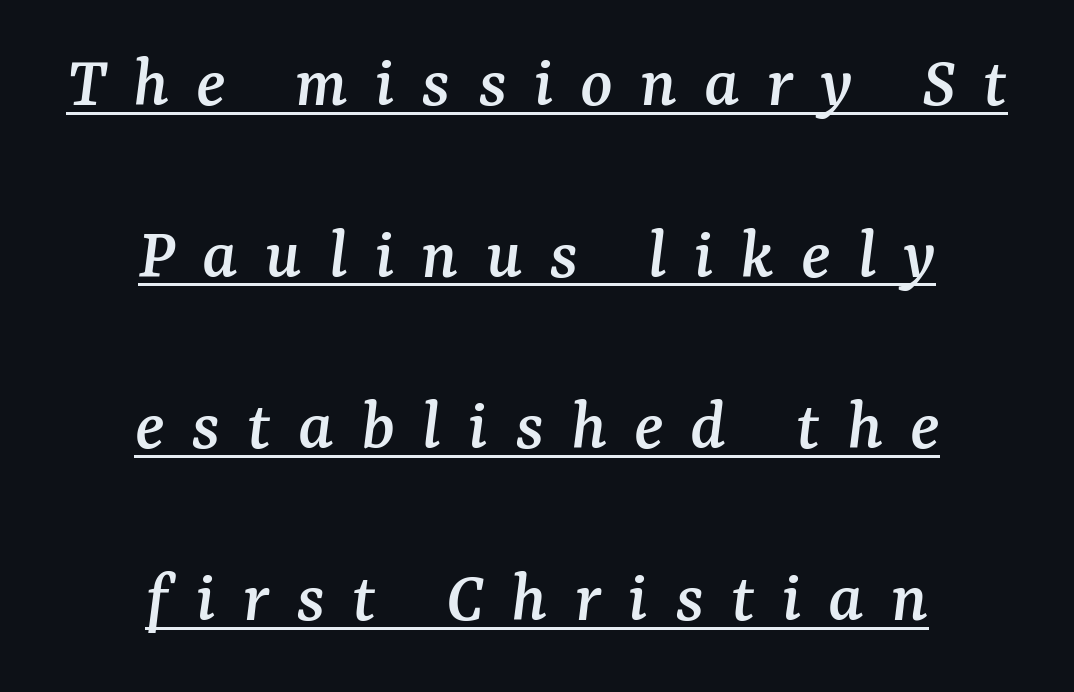
{"serif": "yes", "italic": "yes", "lean": "right", "slant_degrees": 7, "width": "normal", "stroke_contrast": "medium", "x_height": "medium", "monospaced": "no", "underline": "yes", "align": "center", "line_spacing": "loose", "line_spacing_ratio": 2.29, "letter_spacing": "wide", "letter_spacing_em": 0.36, "glyph_px": 75}
